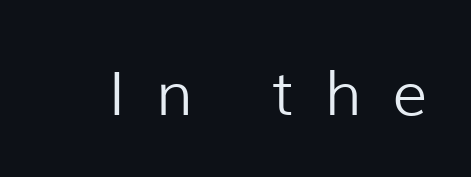
{"serif": "no", "italic": "no", "bold": "no", "weight": "light", "width": "normal", "stroke_contrast": "low", "x_height": "medium", "monospaced": "no", "underline": "no", "letter_spacing": "wide", "letter_spacing_em": 0.5, "glyph_px": 61}
